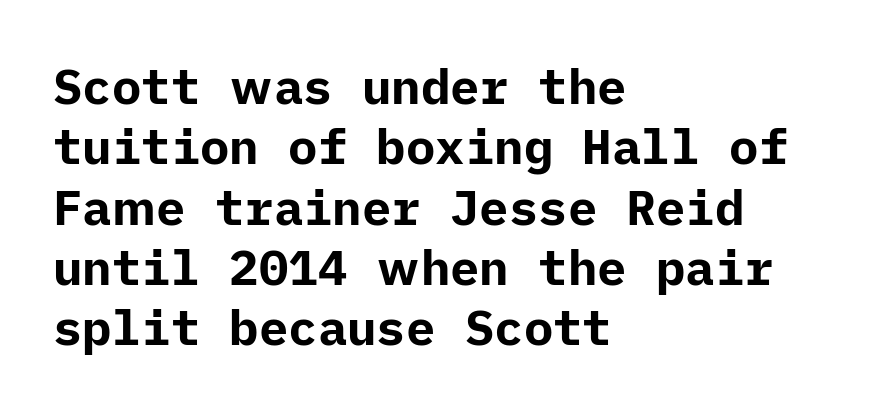
Each row of text sits above clean, open space. It's the straight-up-and-down kind of type. Standard letterfit; no display-style spreading of the glyphs. A full-strength bold gives these letters their thick strokes. The typesetter chose a ragged-right arrangement here.
